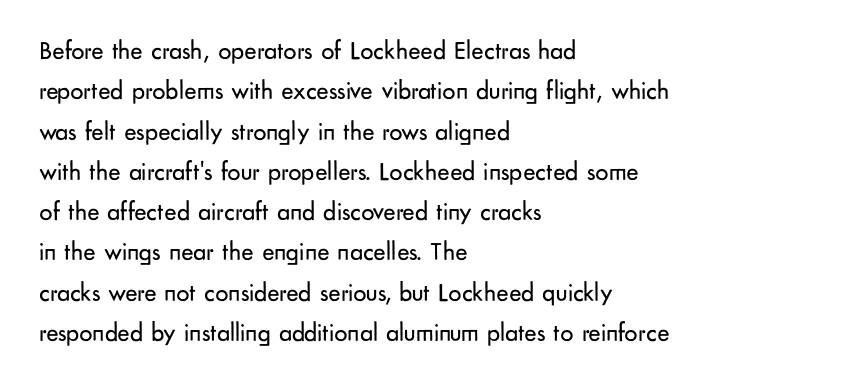
Q: Is the text bold? A: No.
Q: Is the text italic (slanted)? A: No, it is upright.
Q: Is the text underlined? A: No.
Q: How is the paragraph aligned? A: Left-aligned.
Q: Is the spacing between letters normal or unusually wide? A: Normal.
Q: Is the spacing between lines tight, normal or loose? A: Normal.
